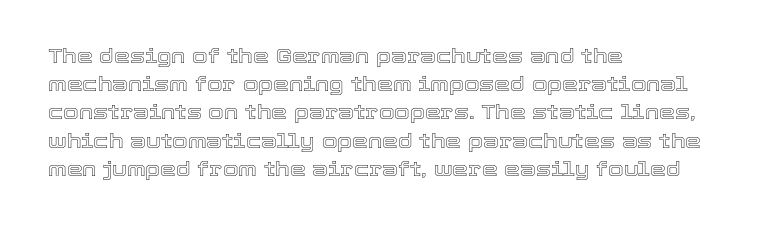
Quick note: interline space is typical. Layout note: lines flush left. The tracking reads as untouched default to a designer's eye. The passage shown is not underscored anywhere. The type sits square on the baseline with zero lean.
